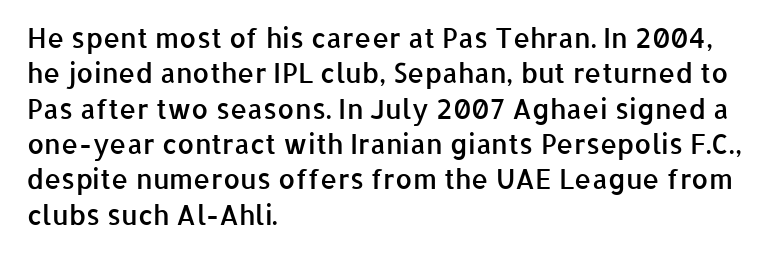
{"italic": "no", "bold": "semi", "underline": "no", "align": "left", "line_spacing": "normal", "line_spacing_ratio": 1.31, "letter_spacing": "normal", "letter_spacing_em": 0.0, "glyph_px": 27}
